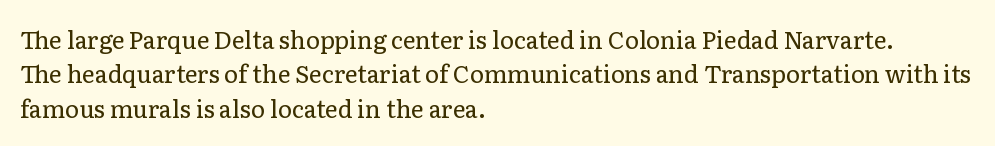
{"italic": "no", "bold": "no", "underline": "no", "align": "left", "line_spacing": "normal", "line_spacing_ratio": 1.43, "letter_spacing": "normal", "letter_spacing_em": 0.0, "glyph_px": 24}
